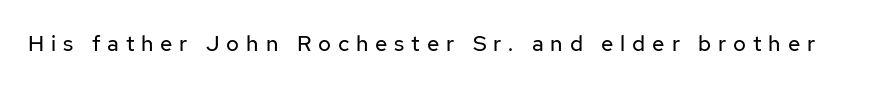
Substantial extra tracking has been applied to these lines. Posture: upright roman. A bare baseline throughout the passage. A quiet, ordinary-to-light weight characterises the typeface.
